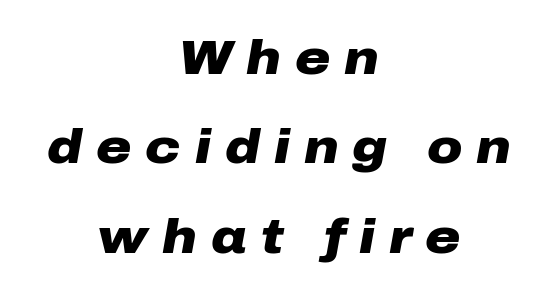
The image shows 48 px heavy, wide type, italic (leaning right); set centered, line spacing 1.86x, unusually wide letter spacing (+0.29 em), not underlined; low stroke contrast and a medium x-height.
